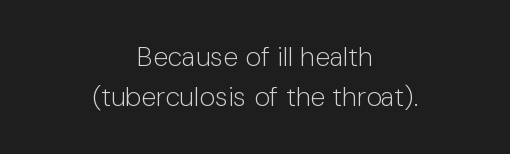
Q: Is the text bold? A: No.
Q: Is the text italic (slanted)? A: No, it is upright.
Q: Is the text underlined? A: No.
Q: How is the paragraph aligned? A: Centered.
Q: Is the spacing between letters normal or unusually wide? A: Normal.
Q: Is the spacing between lines tight, normal or loose? A: Normal.
